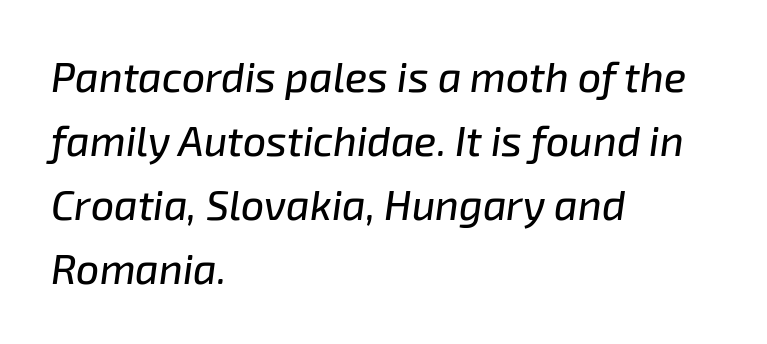
The image shows 41 px text type, italic (leaning right); set left-aligned, normal line spacing (1.56x), normal letter spacing, not underlined; low stroke contrast and a medium x-height.
